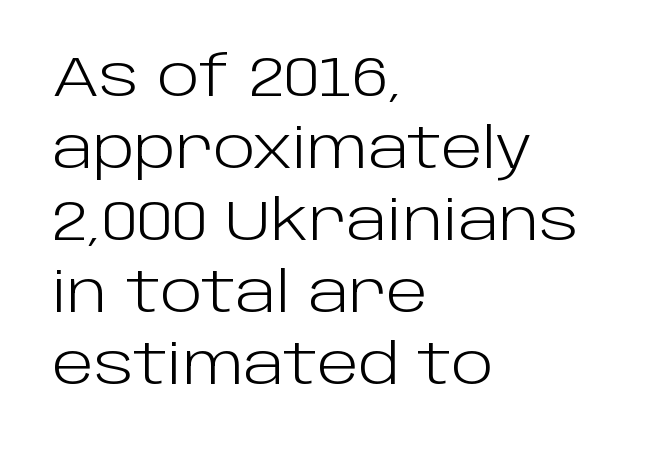
{"serif": "no", "italic": "no", "bold": "no", "weight": "light", "width": "normal", "stroke_contrast": "low", "x_height": "large", "monospaced": "no", "underline": "no", "align": "left", "line_spacing": "normal", "line_spacing_ratio": 1.31, "letter_spacing": "normal", "letter_spacing_em": 0.0, "glyph_px": 55}
